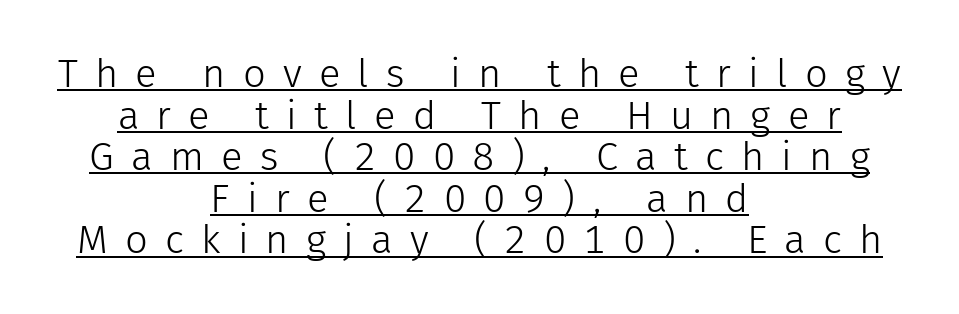
Q: Is the text bold? A: No.
Q: Is the text italic (slanted)? A: No, it is upright.
Q: Is the typeface a serif or a sans-serif typeface? A: Sans-serif.
Q: Is the text underlined? A: Yes.
Q: How is the paragraph aligned? A: Centered.
Q: Is the spacing between letters normal or unusually wide? A: Unusually wide.
Q: Is the spacing between lines tight, normal or loose? A: Tight.
Q: Width (condensed, normal, or wide)? A: Normal.
Q: Stroke contrast? A: Low.
Q: x-height? A: Medium.
Q: Monospaced? A: No.
